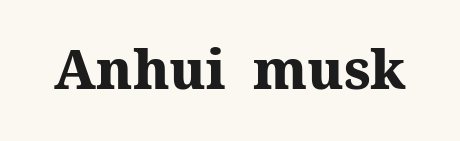
The image shows 54 px heavy serif type, upright; set normal letter spacing, not underlined; medium stroke contrast and a medium x-height.
